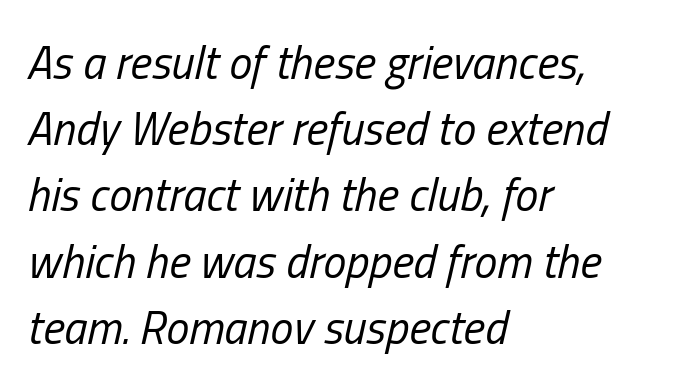
Q: Is the text bold? A: No.
Q: Is the text italic (slanted)? A: Yes, it leans right by about 13 degrees.
Q: Is the text underlined? A: No.
Q: How is the paragraph aligned? A: Left-aligned.
Q: Is the spacing between letters normal or unusually wide? A: Normal.
Q: Is the spacing between lines tight, normal or loose? A: Normal.
Q: Width (condensed, normal, or wide)? A: Condensed.
Q: Stroke contrast? A: Low.
Q: x-height? A: Medium.
Q: Monospaced? A: No.
